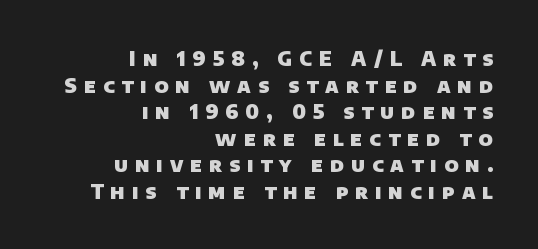
Q: Is the text bold? A: Yes.
Q: Is the text underlined? A: No.
Q: How is the paragraph aligned? A: Right-aligned.
Q: Is the spacing between letters normal or unusually wide? A: Unusually wide.
Q: Is the spacing between lines tight, normal or loose? A: Normal.
